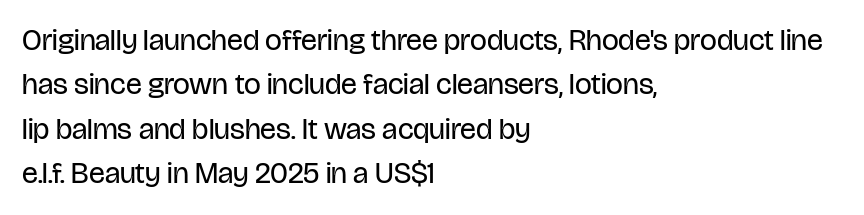
Q: Is the text bold? A: No.
Q: Is the text italic (slanted)? A: No, it is upright.
Q: Is the typeface a serif or a sans-serif typeface? A: Sans-serif.
Q: Is the text underlined? A: No.
Q: How is the paragraph aligned? A: Left-aligned.
Q: Is the spacing between letters normal or unusually wide? A: Normal.
Q: Is the spacing between lines tight, normal or loose? A: Normal.
Q: Width (condensed, normal, or wide)? A: Condensed.
Q: Stroke contrast? A: Low.
Q: x-height? A: Large.
Q: Monospaced? A: No.
